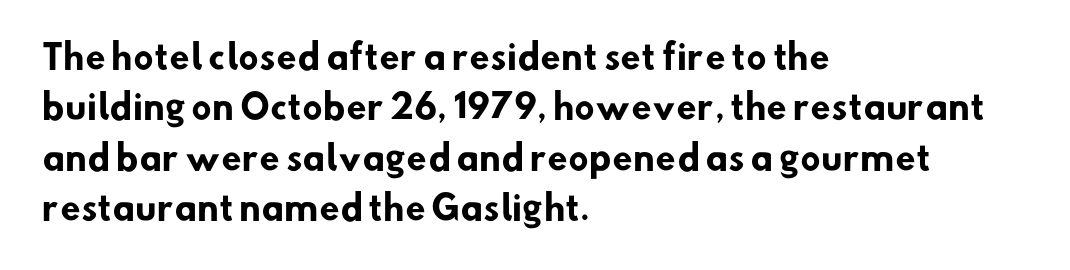
A bare baseline throughout the passage. Looks like regular typesetting: each glyph gets only the width it needs. A classic flush-left, rag-right setting is used for this passage. These words are printed bold, with thick strokes throughout.
